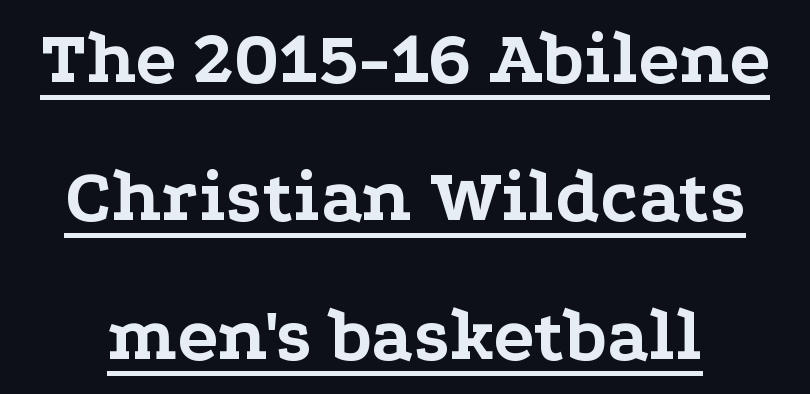
The image shows 76 px bold, wide serif type, upright; set line spacing 1.82x, normal letter spacing, underlined; low stroke contrast and a medium x-height.
